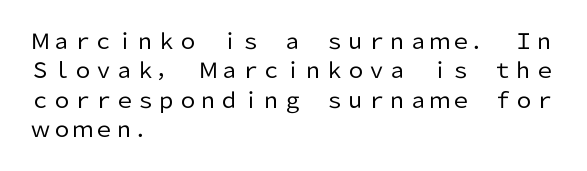
The image shows 21 px text type, upright; set left-aligned, normal line spacing (1.4x), normal letter spacing, not underlined.
